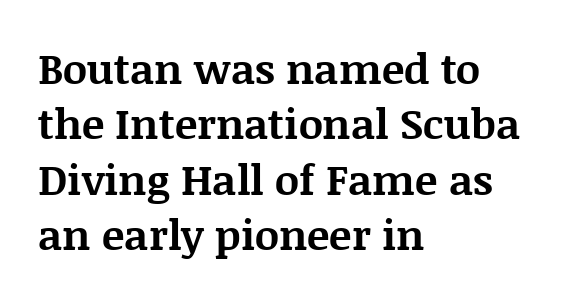
{"serif": "yes", "italic": "no", "bold": "yes", "weight": "bold", "width": "normal", "stroke_contrast": "medium", "x_height": "large", "monospaced": "no", "underline": "no", "align": "left", "line_spacing": "normal", "line_spacing_ratio": 1.32, "letter_spacing": "normal", "letter_spacing_em": 0.0, "glyph_px": 42}
